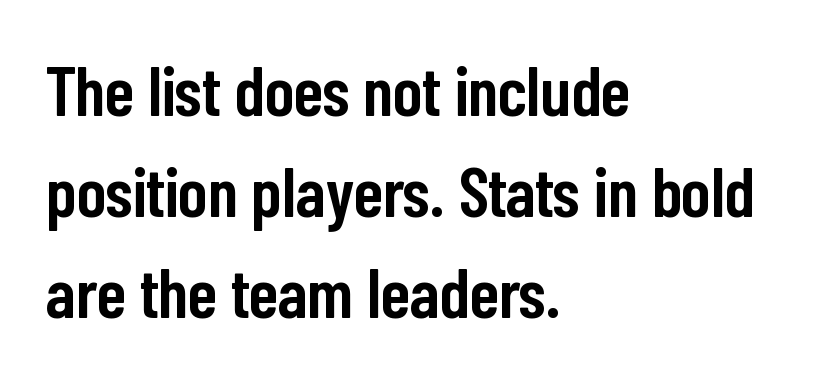
{"serif": "no", "italic": "no", "bold": "semi", "weight": "semibold", "width": "condensed", "stroke_contrast": "low", "x_height": "medium", "monospaced": "no", "underline": "no", "align": "left", "line_spacing": "normal", "line_spacing_ratio": 1.44, "letter_spacing": "normal", "letter_spacing_em": 0.0, "glyph_px": 70}
